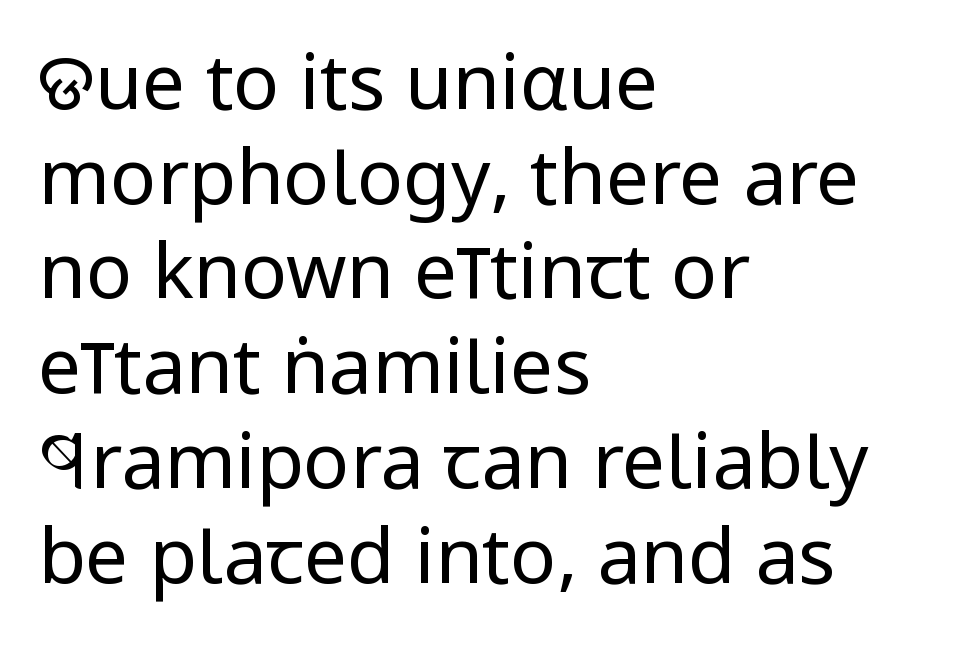
{"serif": "no", "italic": "no", "bold": "no", "weight": "regular", "width": "condensed", "stroke_contrast": "low", "x_height": "large", "monospaced": "no", "underline": "no", "align": "left", "line_spacing_ratio": 1.23, "letter_spacing": "normal", "letter_spacing_em": 0.0, "glyph_px": 77}
